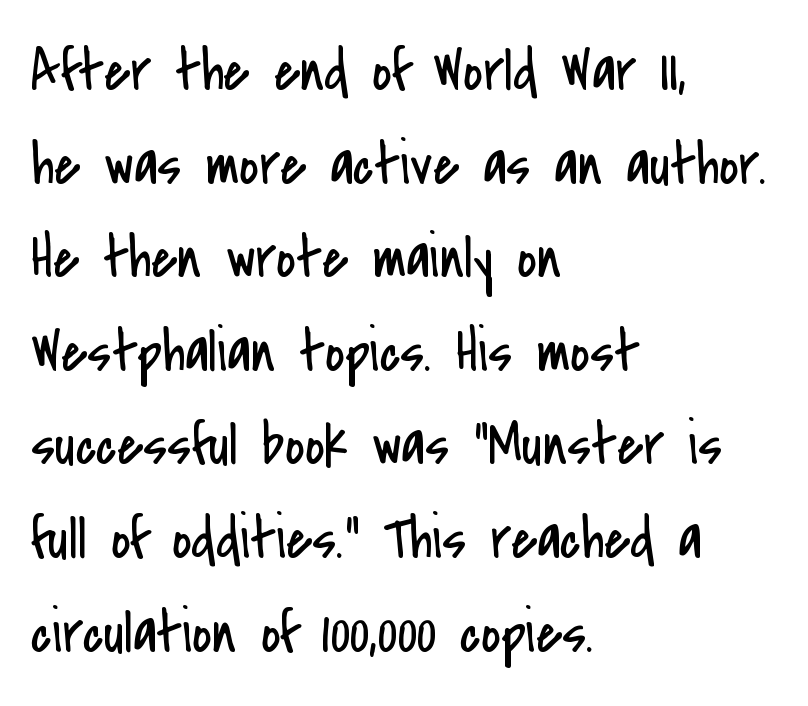
The image shows 60 px regular-weight, condensed sans-serif type, upright; set left-aligned, normal line spacing (1.56x), normal letter spacing, not underlined; low stroke contrast and a small x-height.
